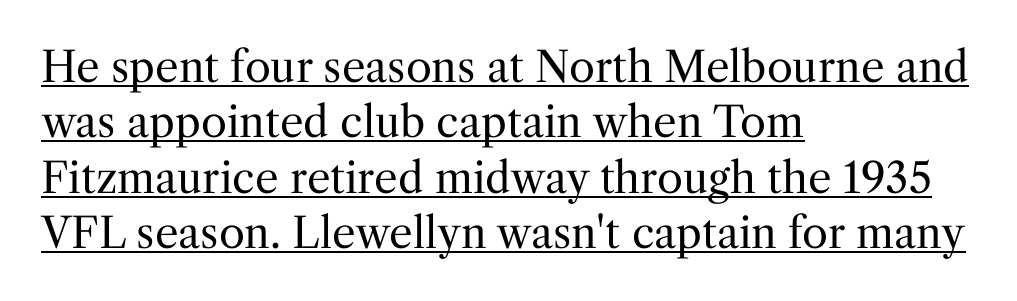
The image shows 42 px regular-weight serif type, upright; set left-aligned, normal line spacing (1.32x), normal letter spacing, underlined; medium stroke contrast and a medium x-height.
